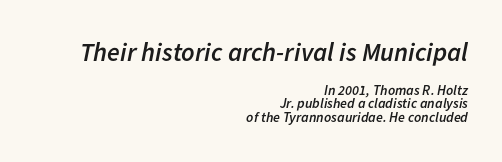
Q: Is the text bold? A: Semi-bold.
Q: Is the text italic (slanted)? A: Yes, it leans right by about 11 degrees.
Q: Is the text underlined? A: No.
Q: How is the paragraph aligned? A: Right-aligned.
Q: Is the spacing between letters normal or unusually wide? A: Normal.
Q: Is the spacing between lines tight, normal or loose? A: Tight.
Q: Which block of text is set in a larger size, the first (top) or the second (bottom)? A: The first (top) one.
